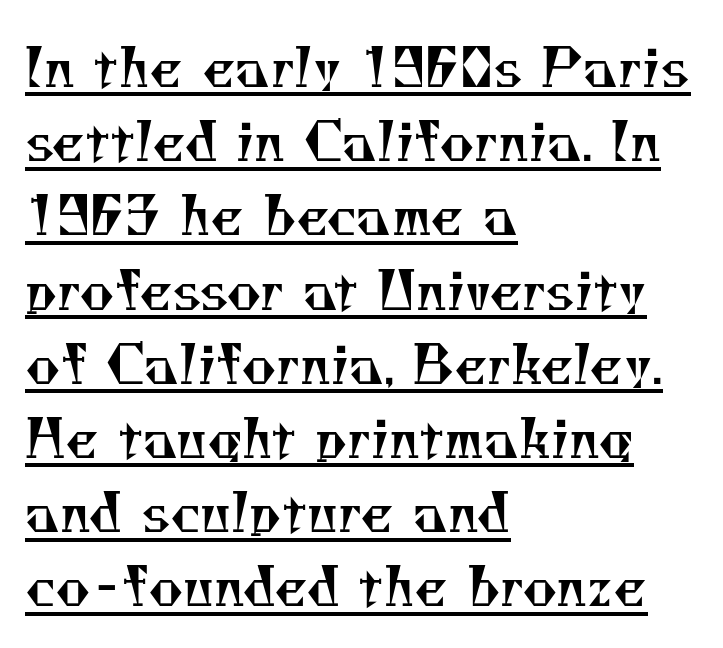
The image shows 53 px regular-weight serif type; set left-aligned, normal line spacing (1.4x), normal letter spacing, underlined; medium stroke contrast and a small x-height.
